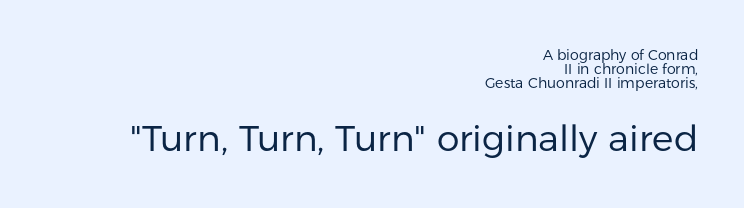
Q: Is the text bold? A: No.
Q: Is the text italic (slanted)? A: No, it is upright.
Q: Is the typeface a serif or a sans-serif typeface? A: Sans-serif.
Q: Is the text underlined? A: No.
Q: How is the paragraph aligned? A: Right-aligned.
Q: Is the spacing between letters normal or unusually wide? A: Normal.
Q: Is the spacing between lines tight, normal or loose? A: Tight.
Q: Which block of text is set in a larger size, the first (top) or the second (bottom)? A: The second (bottom) one.
Q: Width (condensed, normal, or wide)? A: Normal.
Q: Stroke contrast? A: Low.
Q: x-height? A: Medium.
Q: Monospaced? A: No.
